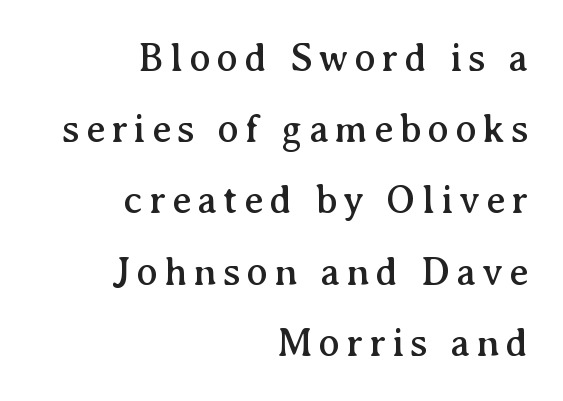
The rendering anchors every line to the right-hand side. Letters rest on an invisible, unmarked baseline. The specimen reads as upright at a glance. These lines are rendered in a variable-pitch font. A typesetter would label this face a serif.
